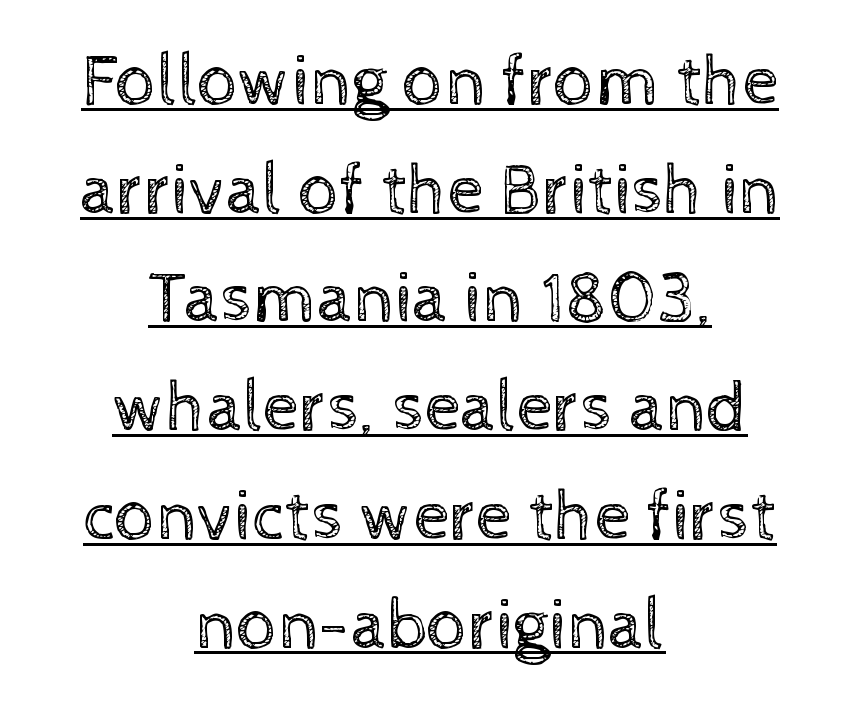
{"italic": "no", "bold": "no", "weight": "regular", "width": "normal", "x_height": "medium", "monospaced": "no", "underline": "yes", "align": "center", "line_spacing": "normal", "line_spacing_ratio": 1.51, "letter_spacing": "normal", "letter_spacing_em": 0.0, "glyph_px": 72}
